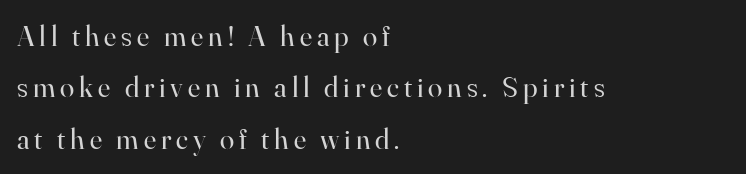
Do the characters align in a grid? No, the font is proportional. The letters stand upright; this is a roman face. Clear beneath every line of the passage. Is this a sans? No — the strokes have serifs. Caption: multi-line text, flush left, ragged right.
